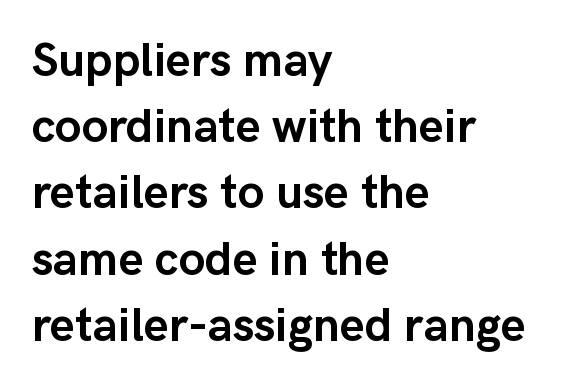
{"serif": "no", "italic": "no", "bold": "yes", "weight": "semibold", "width": "normal", "stroke_contrast": "low", "x_height": "medium", "monospaced": "no", "underline": "no", "align": "left", "line_spacing": "normal", "line_spacing_ratio": 1.38, "letter_spacing": "normal", "letter_spacing_em": 0.0, "glyph_px": 48}
